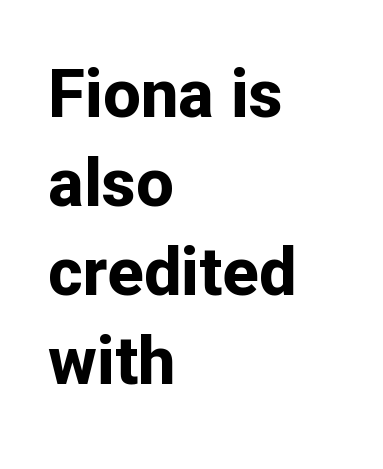
{"serif": "no", "italic": "no", "bold": "yes", "weight": "bold", "width": "normal", "stroke_contrast": "low", "x_height": "medium", "monospaced": "no", "underline": "no", "align": "left", "line_spacing": "normal", "line_spacing_ratio": 1.33, "letter_spacing": "normal", "letter_spacing_em": 0.0, "glyph_px": 67}
